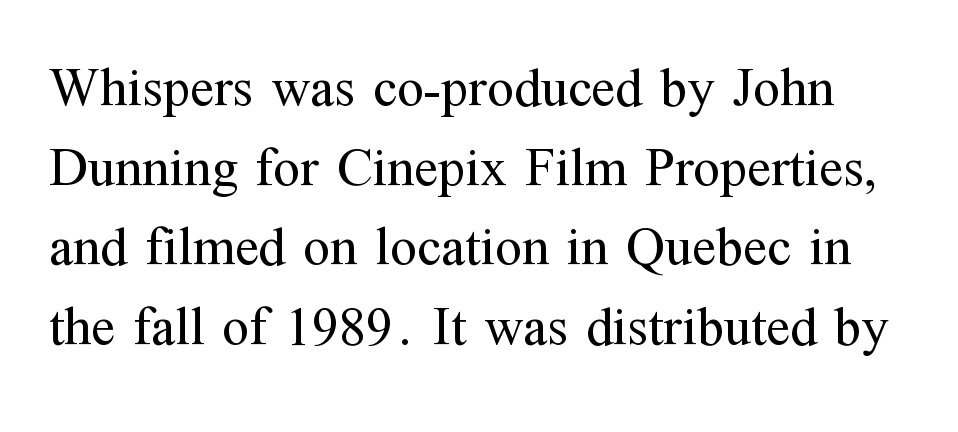
Q: Is the text bold? A: No.
Q: Is the text italic (slanted)? A: No, it is upright.
Q: Is the typeface a serif or a sans-serif typeface? A: Serif.
Q: Is the text underlined? A: No.
Q: Is the spacing between letters normal or unusually wide? A: Normal.
Q: Is the spacing between lines tight, normal or loose? A: Normal.
Q: Width (condensed, normal, or wide)? A: Normal.
Q: Stroke contrast? A: Medium.
Q: x-height? A: Medium.
Q: Monospaced? A: No.
